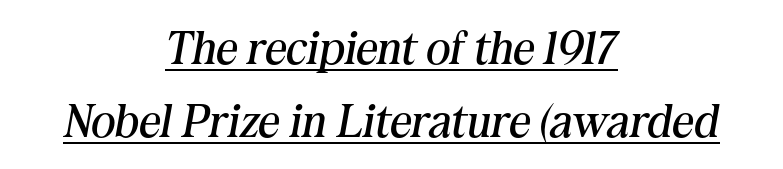
Q: Is the text bold? A: No.
Q: Is the text italic (slanted)? A: Yes, it leans right by about 10 degrees.
Q: Is the typeface a serif or a sans-serif typeface? A: Serif.
Q: Is the text underlined? A: Yes.
Q: How is the paragraph aligned? A: Centered.
Q: Is the spacing between letters normal or unusually wide? A: Normal.
Q: Is the spacing between lines tight, normal or loose? A: Normal.
Q: Width (condensed, normal, or wide)? A: Normal.
Q: Stroke contrast? A: Medium.
Q: x-height? A: Medium.
Q: Monospaced? A: No.
